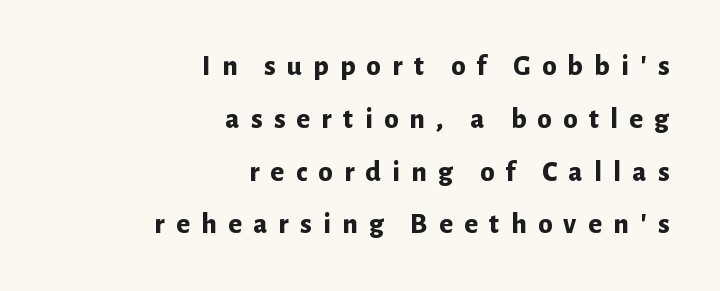
Q: Is the text bold? A: Yes.
Q: Is the text italic (slanted)? A: No, it is upright.
Q: Is the typeface a serif or a sans-serif typeface? A: Sans-serif.
Q: Is the text underlined? A: No.
Q: How is the paragraph aligned? A: Right-aligned.
Q: Is the spacing between letters normal or unusually wide? A: Unusually wide.
Q: Width (condensed, normal, or wide)? A: Normal.
Q: Stroke contrast? A: Low.
Q: x-height? A: Medium.
Q: Monospaced? A: No.
